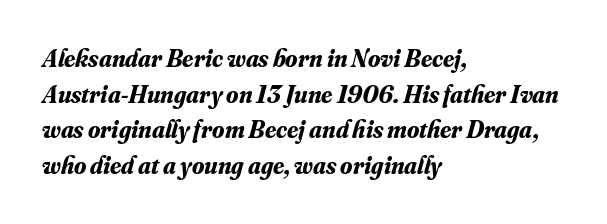
{"italic": "yes", "lean": "right", "slant_degrees": 16, "bold": "yes", "underline": "no", "align": "left", "line_spacing": "normal", "line_spacing_ratio": 1.43, "letter_spacing": "normal", "letter_spacing_em": 0.0, "glyph_px": 25}
